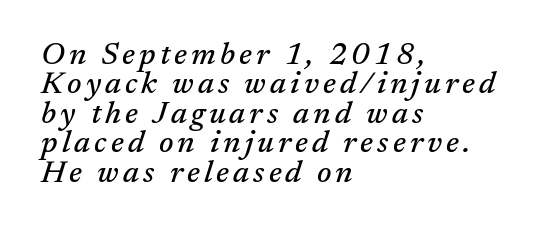
The text carries the slant typical of an italic or oblique font. Quick note: interline space is minimal. Horizontal alignment here is leftward, the default for most running prose. This sample has the flowing, uneven cadence of proportional lettering.
